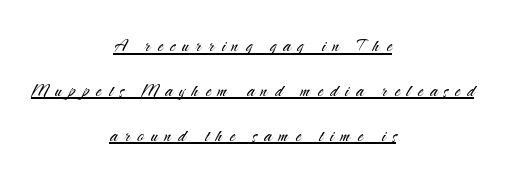
Q: Is the text bold? A: No.
Q: Is the text italic (slanted)? A: Yes.
Q: Is the text underlined? A: Yes.
Q: How is the paragraph aligned? A: Centered.
Q: Is the spacing between letters normal or unusually wide? A: Unusually wide.
Q: Is the spacing between lines tight, normal or loose? A: Loose.
